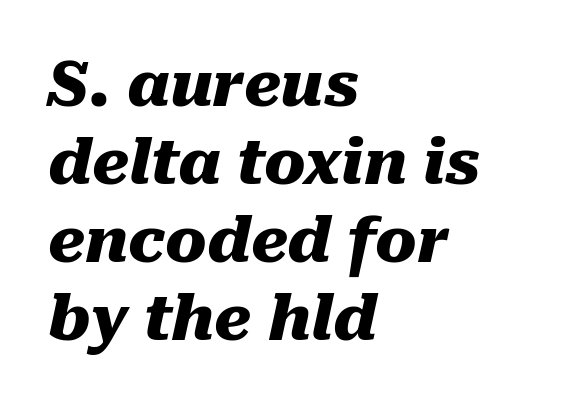
As a designer I'd log this as weight 700, bold. The space between consecutive lines is moderate. This rendering features lettering with no underline. In terms of letterspacing, this is plain default setting. The face used here is proportionally spaced, like ordinary book or web type.
